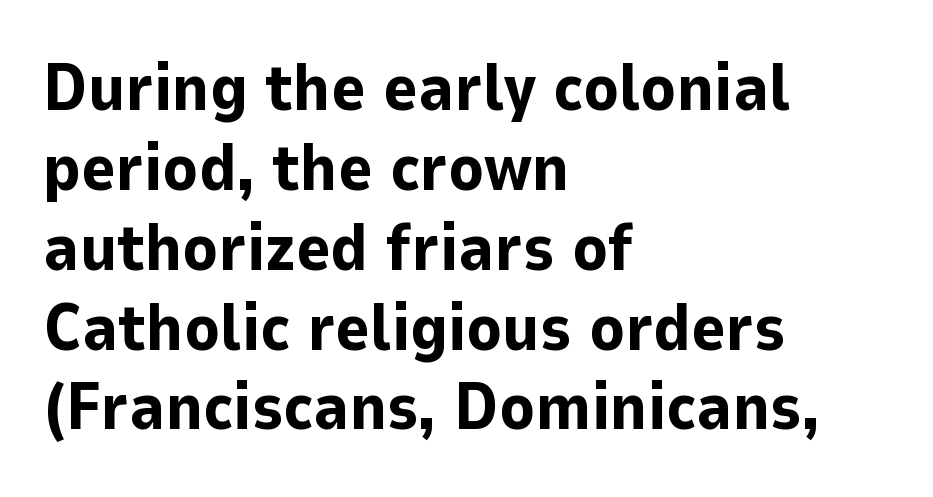
{"serif": "no", "italic": "no", "bold": "yes", "weight": "bold", "width": "normal", "stroke_contrast": "low", "x_height": "medium", "monospaced": "no", "underline": "no", "align": "left", "line_spacing_ratio": 1.21, "letter_spacing": "normal", "letter_spacing_em": 0.0, "glyph_px": 66}
